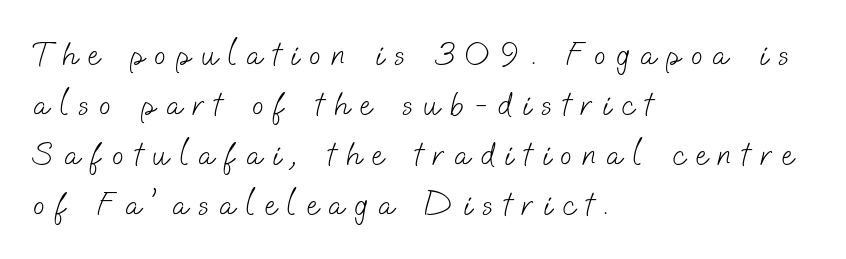
Q: Is the text bold? A: No.
Q: Is the typeface a serif or a sans-serif typeface? A: Sans-serif.
Q: Is the text underlined? A: No.
Q: How is the paragraph aligned? A: Left-aligned.
Q: Is the spacing between letters normal or unusually wide? A: Unusually wide.
Q: Is the spacing between lines tight, normal or loose? A: Normal.
Q: Width (condensed, normal, or wide)? A: Normal.
Q: Stroke contrast? A: Low.
Q: x-height? A: Small.
Q: Monospaced? A: No.
